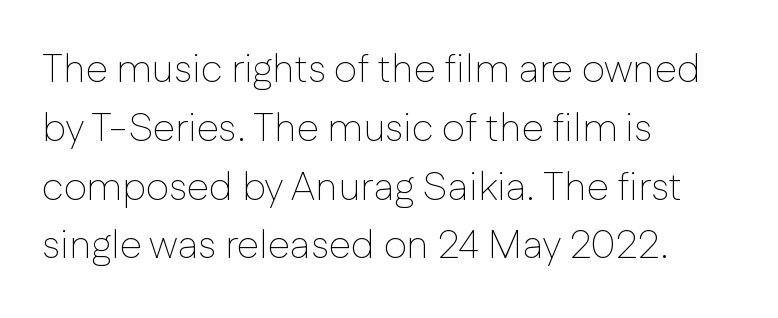
The image shows 40 px thin sans-serif type, upright; set left-aligned, normal line spacing (1.47x), normal letter spacing, not underlined; low stroke contrast and a medium x-height.
